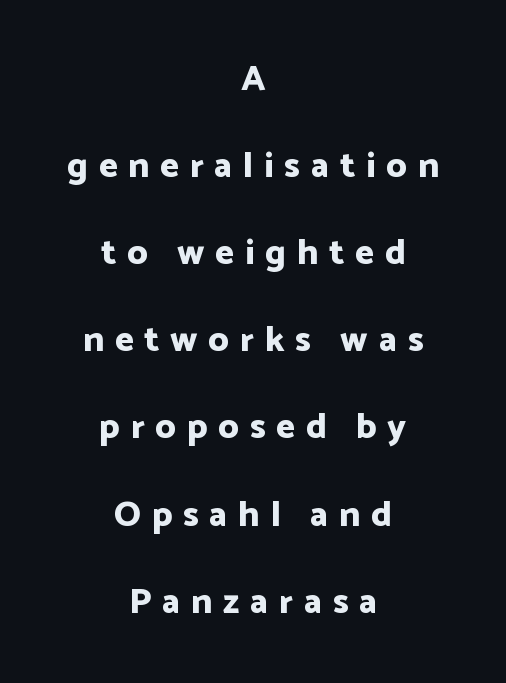
The image shows 36 px bold sans-serif type, upright; set centered, loose line spacing (2.42x), unusually wide letter spacing (+0.3 em), not underlined; low stroke contrast and a medium x-height.
